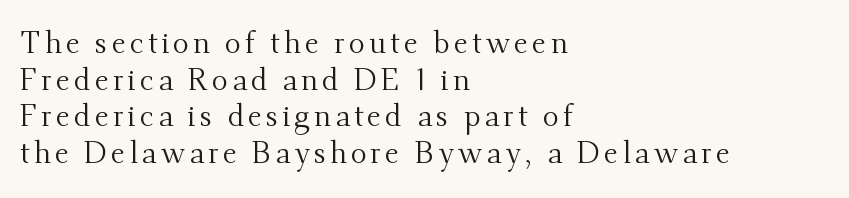
Q: Is the text bold? A: No.
Q: Is the text italic (slanted)? A: No, it is upright.
Q: Is the typeface a serif or a sans-serif typeface? A: Serif.
Q: Is the text underlined? A: No.
Q: How is the paragraph aligned? A: Left-aligned.
Q: Width (condensed, normal, or wide)? A: Normal.
Q: Stroke contrast? A: Medium.
Q: x-height? A: Small.
Q: Monospaced? A: No.
